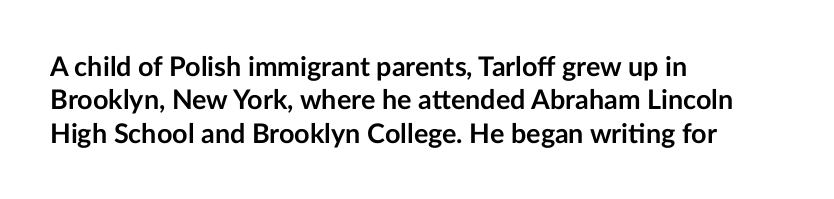
There is no visible air inserted between adjacent glyphs. Compared with a centered layout, this one pins lines to the left instead. The strokes are fattened all the way to bold. A typesetter would mark this as roman, not italic. The words here are not underlined.
